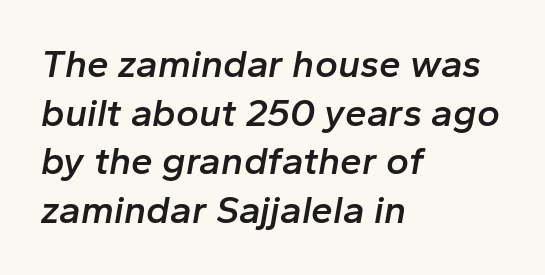
The image shows 39 px semibold type, italic (leaning right); set left-aligned, normal line spacing (1.25x), normal letter spacing, not underlined; low stroke contrast and a medium x-height.
